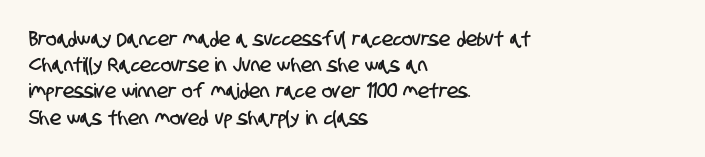
The image shows 20 px text type; set left-aligned, normal line spacing (1.31x), normal letter spacing, not underlined.
